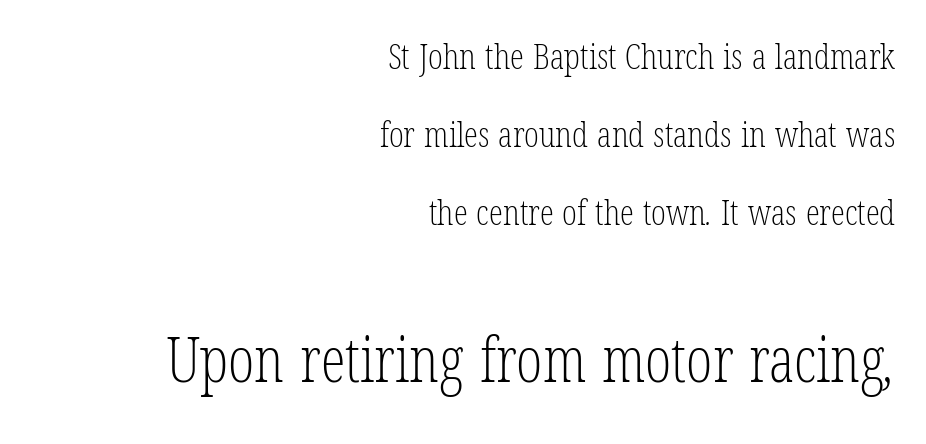
The paragraph shown leans on its right margin. Decoration check: the copy has no underline. Character size in the trailing block exceeds that of the leading block. What's the leading like? Stretched, with rows far apart. Each letter's strokes conclude with small projecting serifs. Think of a printed novel: that variable character pitch is what you see here.
